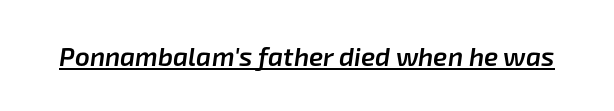
The image shows 26 px text type, italic (leaning right); set normal letter spacing, underlined.
